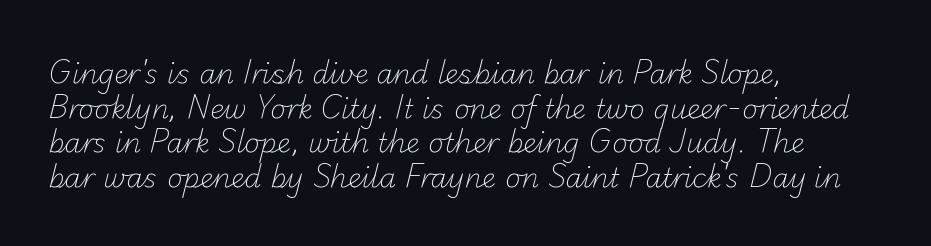
Short and long lines alike share a common starting point at left. Successive baselines arrive at the customary interval. The font is comparable to plain body text, perhaps lighter. The gap between lines stays unmarked. The passage shown has conventional tracking throughout.
